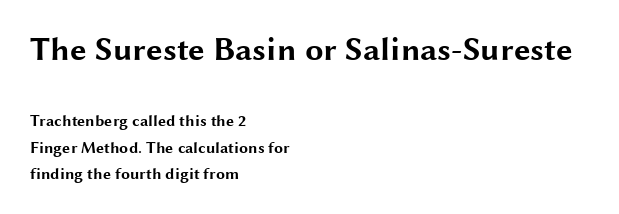
{"serif": "no", "italic": "no", "bold": "yes", "weight": "bold", "width": "wide", "stroke_contrast": "medium", "x_height": "medium", "monospaced": "no", "underline": "no", "align": "left", "line_spacing": "normal", "line_spacing_ratio": 1.66, "letter_spacing": "normal", "letter_spacing_em": 0.0, "larger_block": "first", "size_ratio": 2.06, "glyph_px": 33}
